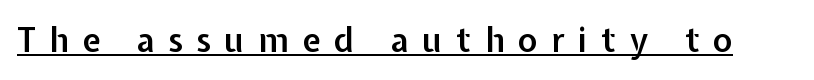
Q: Is the text bold? A: Semi-bold.
Q: Is the text italic (slanted)? A: No, it is upright.
Q: Is the typeface a serif or a sans-serif typeface? A: Sans-serif.
Q: Is the text underlined? A: Yes.
Q: Is the spacing between letters normal or unusually wide? A: Unusually wide.
Q: Width (condensed, normal, or wide)? A: Normal.
Q: Stroke contrast? A: Low.
Q: x-height? A: Medium.
Q: Monospaced? A: No.
